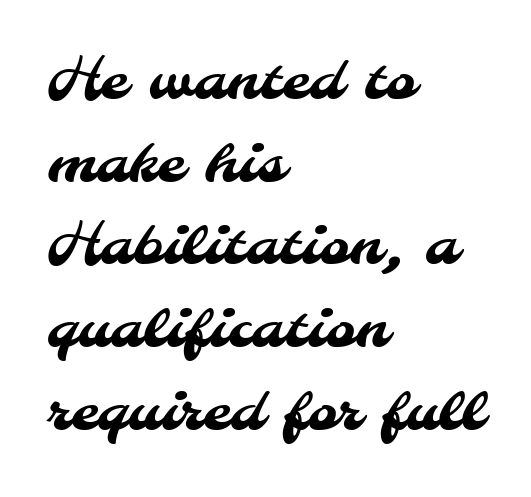
{"serif": "no", "width": "normal", "stroke_contrast": "medium", "x_height": "small", "monospaced": "no", "underline": "no", "align": "left", "line_spacing": "normal", "line_spacing_ratio": 1.45, "letter_spacing": "normal", "letter_spacing_em": 0.0, "glyph_px": 57}
